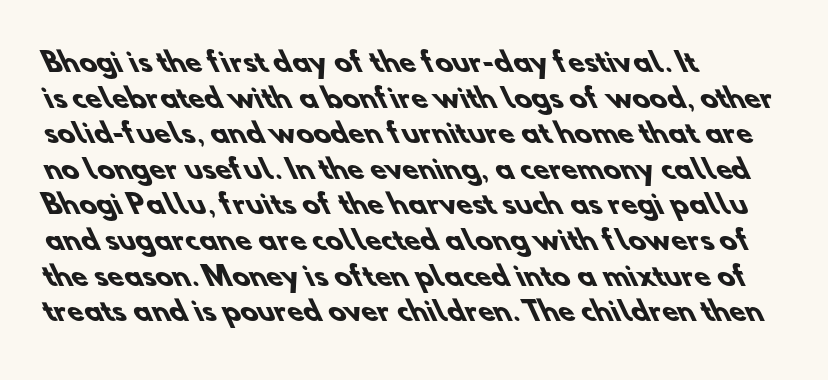
The face used here is rendered with its standard letterfit. The paragraph shown leans on its left margin. In terms of leading, this rendering sits right in the middle. The glyphs are unaccompanied by any horizontal stroke below them.
